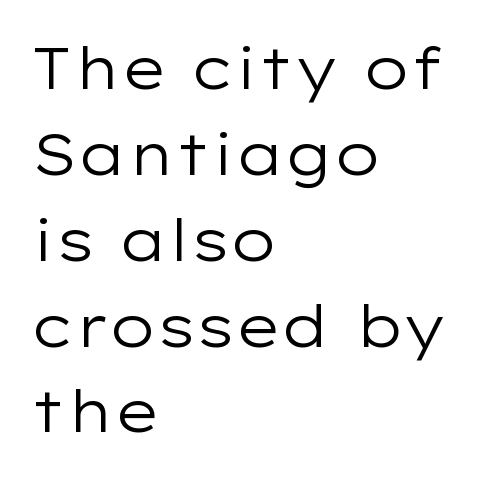
{"serif": "no", "italic": "no", "bold": "no", "weight": "regular", "width": "wide", "stroke_contrast": "low", "x_height": "medium", "monospaced": "no", "underline": "no", "align": "left", "line_spacing": "normal", "line_spacing_ratio": 1.48, "letter_spacing": "normal", "letter_spacing_em": 0.0, "glyph_px": 58}
